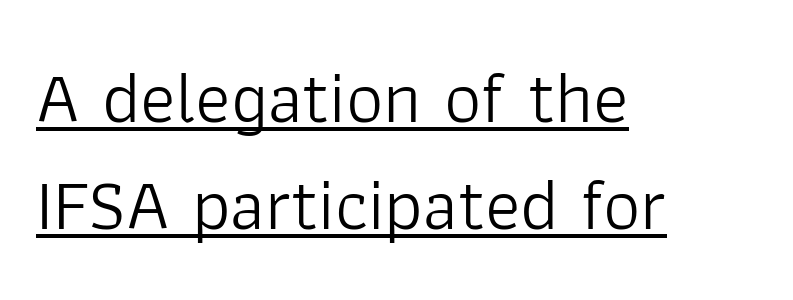
Alignment: flush left. This is underlined copy, the kind a proofreader might mark for attention. The letters stand upright; this is a roman face. You could call the tracking neutral — neither tight nor loose.
